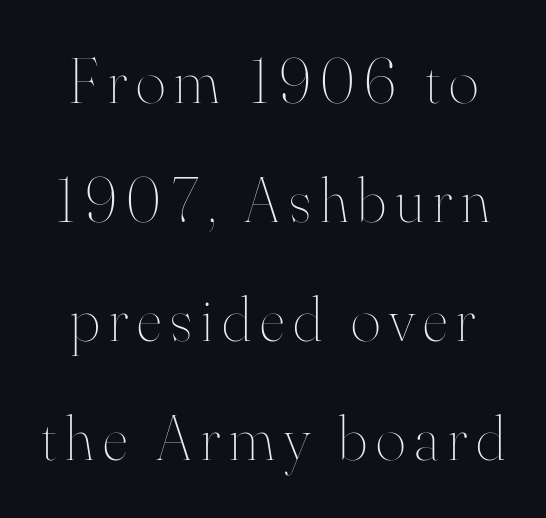
Q: Is the text bold? A: No.
Q: Is the text italic (slanted)? A: No, it is upright.
Q: Is the text underlined? A: No.
Q: Width (condensed, normal, or wide)? A: Normal.
Q: Stroke contrast? A: High.
Q: x-height? A: Small.
Q: Monospaced? A: No.
